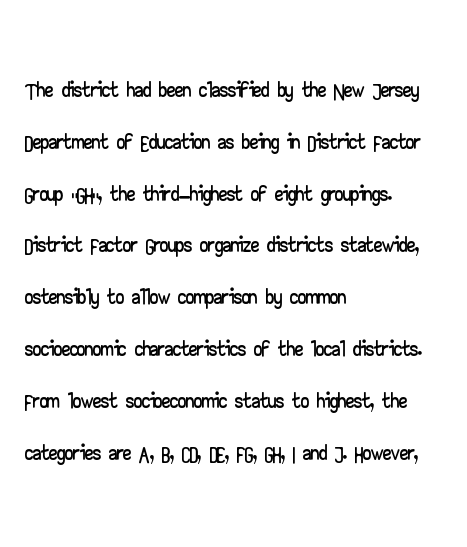
Honestly, there is no underline to notice here at all. This sample uses a sans-serif face. Baseline-to-baseline distance is the conventional proportion of letter height. This is roman type, the default non-slanted kind.
